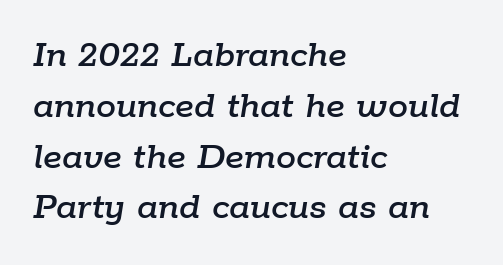
Q: Is the text italic (slanted)? A: Yes, it leans right by about 9 degrees.
Q: Is the text underlined? A: No.
Q: How is the paragraph aligned? A: Left-aligned.
Q: Is the spacing between letters normal or unusually wide? A: Normal.
Q: Is the spacing between lines tight, normal or loose? A: Normal.
Q: Width (condensed, normal, or wide)? A: Normal.
Q: Stroke contrast? A: Low.
Q: x-height? A: Medium.
Q: Monospaced? A: No.
